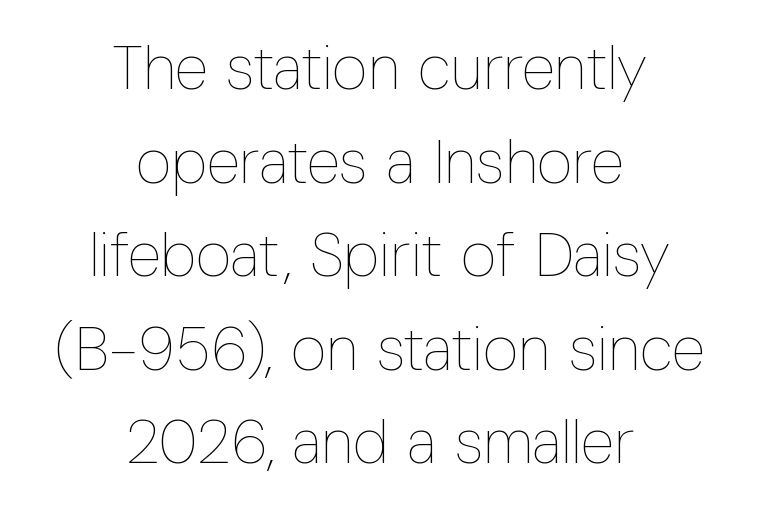
The image shows 62 px thin, condensed type, upright; set centered, normal line spacing (1.51x), normal letter spacing, not underlined; low stroke contrast and a medium x-height.
